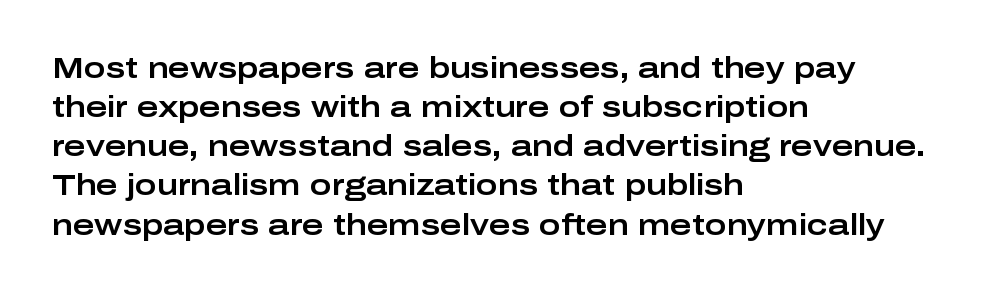
Font category for this specimen: sans-serif. Layout note: lines flush left. Characters remain perfectly vertical along every line. Any mark beneath the type? The region is blank. Look at the tracking — it's just the regular setting, nothing added.
